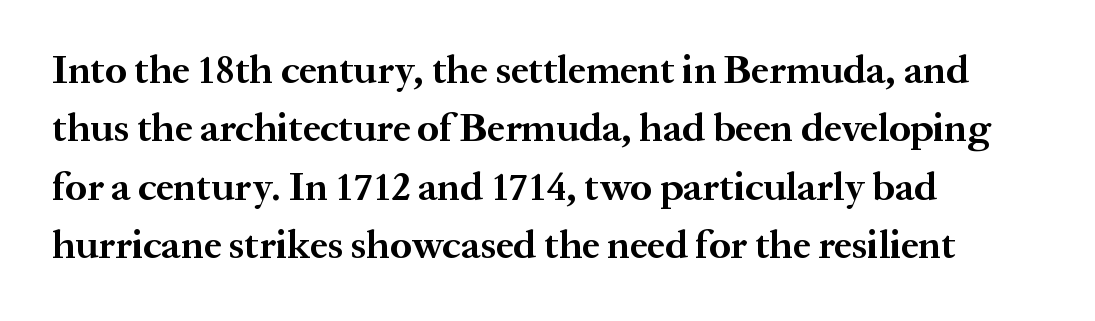
The image shows 40 px bold serif type, upright; set left-aligned, normal line spacing (1.46x), normal letter spacing, not underlined; medium stroke contrast and a medium x-height.
